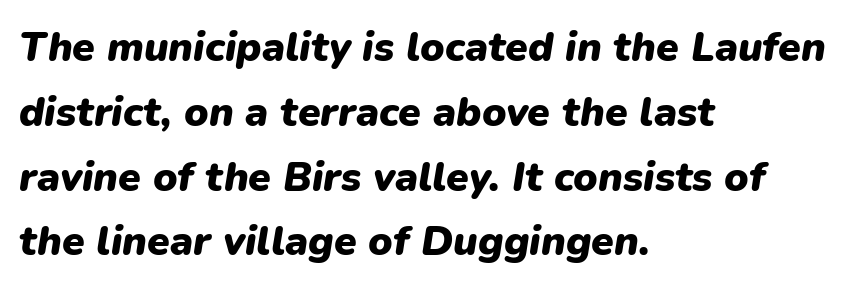
Line spacing here is normal. Typographic density is high because the face is bold. Proportional: the letters do not fall into vertical columns. A typesetter would mark this as italic. The gap between lines stays unmarked.
